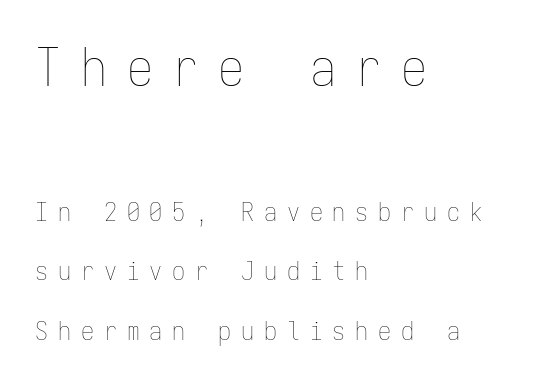
{"italic": "no", "bold": "no", "weight": "thin", "width": "condensed", "stroke_contrast": "low", "x_height": "medium", "monospaced": "yes", "underline": "no", "align": "left", "line_spacing": "loose", "line_spacing_ratio": 2.28, "letter_spacing": "wide", "letter_spacing_em": 0.38, "larger_block": "first", "size_ratio": 2.0, "glyph_px": 52}
